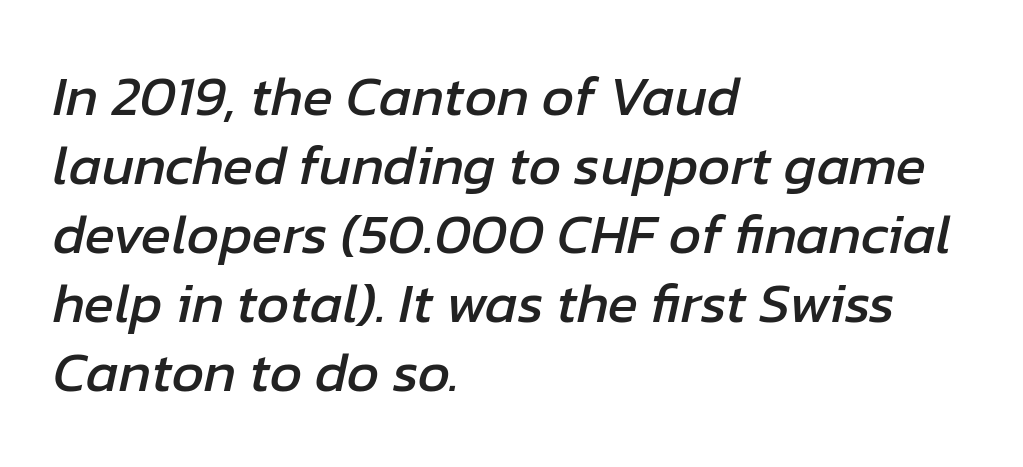
{"italic": "yes", "lean": "right", "slant_degrees": 12, "width": "normal", "stroke_contrast": "low", "x_height": "medium", "monospaced": "no", "underline": "no", "align": "left", "line_spacing_ratio": 1.23, "letter_spacing": "normal", "letter_spacing_em": 0.0, "glyph_px": 56}
